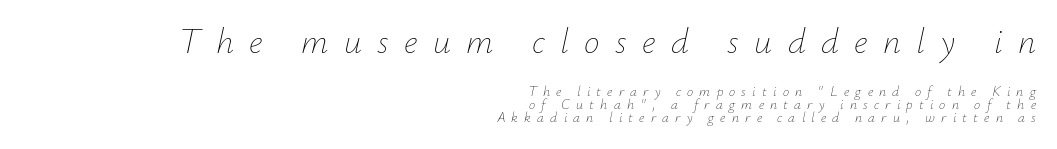
Q: Is the text bold? A: No.
Q: Is the text italic (slanted)? A: Yes, it leans right by about 12 degrees.
Q: Is the text underlined? A: No.
Q: How is the paragraph aligned? A: Right-aligned.
Q: Is the spacing between letters normal or unusually wide? A: Unusually wide.
Q: Is the spacing between lines tight, normal or loose? A: Tight.
Q: Which block of text is set in a larger size, the first (top) or the second (bottom)? A: The first (top) one.
Q: Width (condensed, normal, or wide)? A: Normal.
Q: Stroke contrast? A: Low.
Q: x-height? A: Small.
Q: Monospaced? A: No.
